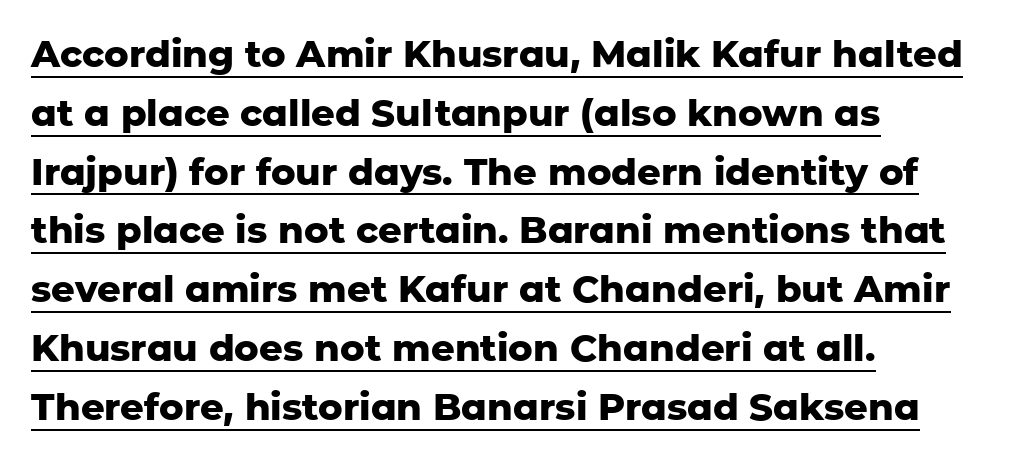
The typesetter chose a ragged-right arrangement here. Here the designer chose a conventional face with non-uniform glyph widths. Is the letter spacing exaggerated? No — it looks like the ordinary default. Emphasis is given by a line drawn under the lettering. Unlike italic type, these characters show no tilt at all.
